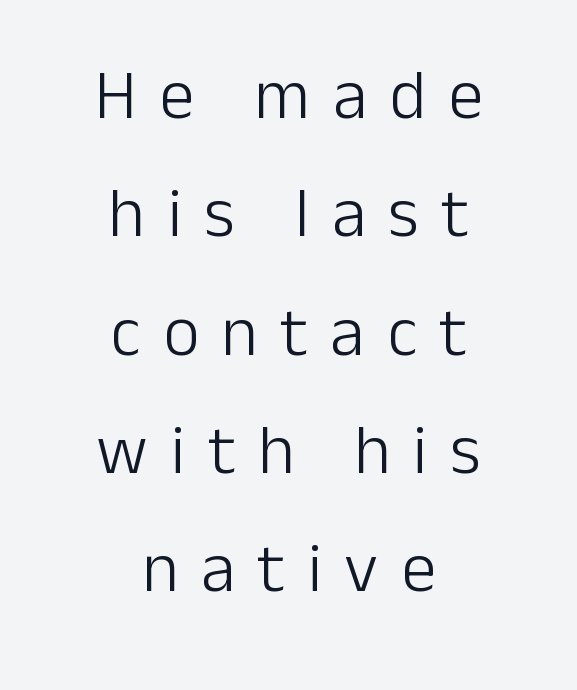
Q: Is the text bold? A: No.
Q: Is the text italic (slanted)? A: No, it is upright.
Q: Is the typeface a serif or a sans-serif typeface? A: Sans-serif.
Q: Is the text underlined? A: No.
Q: How is the paragraph aligned? A: Centered.
Q: Is the spacing between letters normal or unusually wide? A: Unusually wide.
Q: Is the spacing between lines tight, normal or loose? A: Normal.
Q: Width (condensed, normal, or wide)? A: Normal.
Q: Stroke contrast? A: Low.
Q: x-height? A: Medium.
Q: Monospaced? A: No.
